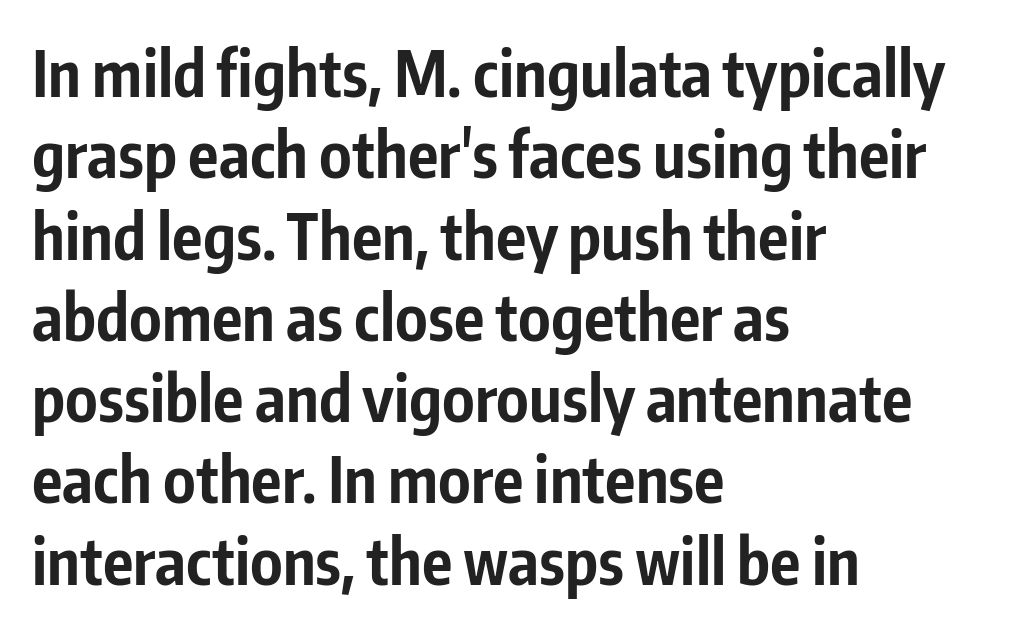
Quick note: not italic, upright. This sample has the flowing, uneven cadence of proportional lettering. Note: no serifs on the glyphs. A typesetter would call this leading conventional body-copy spacing.
